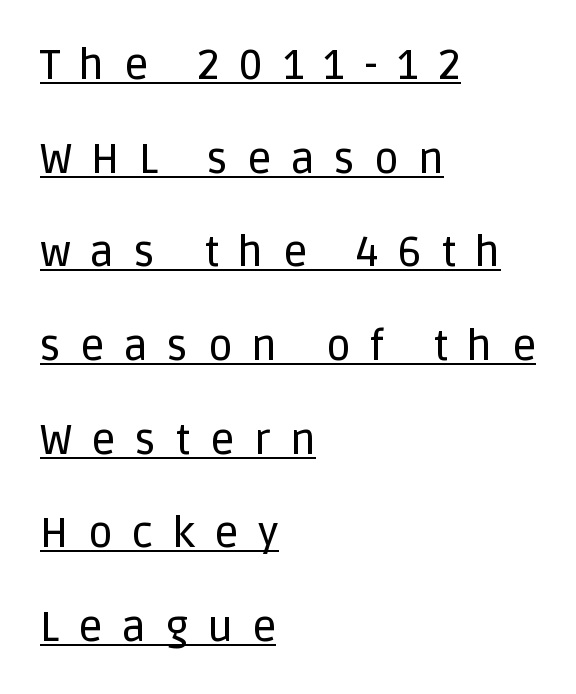
The image shows 42 px sans-serif type, upright; set left-aligned, loose line spacing (2.23x), unusually wide letter spacing (+0.46 em), underlined; low stroke contrast and a large x-height.
